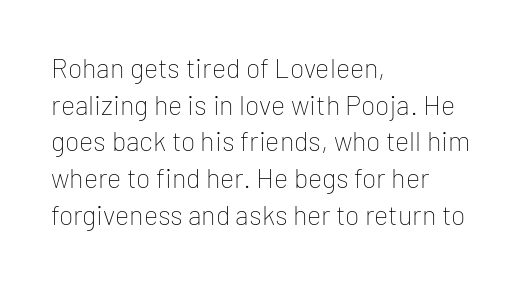
Q: Is the text bold? A: No.
Q: Is the text italic (slanted)? A: No, it is upright.
Q: Is the text underlined? A: No.
Q: How is the paragraph aligned? A: Left-aligned.
Q: Is the spacing between letters normal or unusually wide? A: Normal.
Q: Is the spacing between lines tight, normal or loose? A: Normal.
